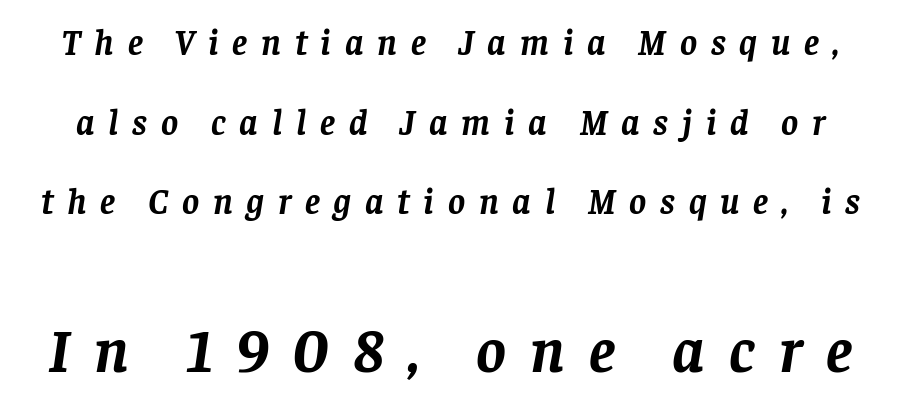
Here the glyphs are tracked loosely, breaking word shapes into spaced letters. Each glyph is drawn with heavy, bold strokes. Notice the wide empty band between every row — that's loose leading. The block sitting lower on the canvas is the one with enlarged characters.
